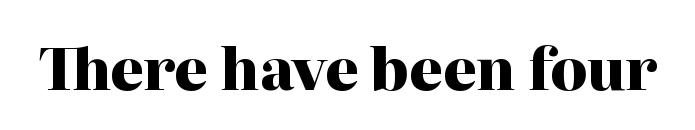
{"serif": "yes", "italic": "no", "bold": "yes", "weight": "heavy", "width": "normal", "stroke_contrast": "high", "x_height": "medium", "monospaced": "no", "underline": "no", "letter_spacing": "normal", "letter_spacing_em": 0.0, "glyph_px": 57}
